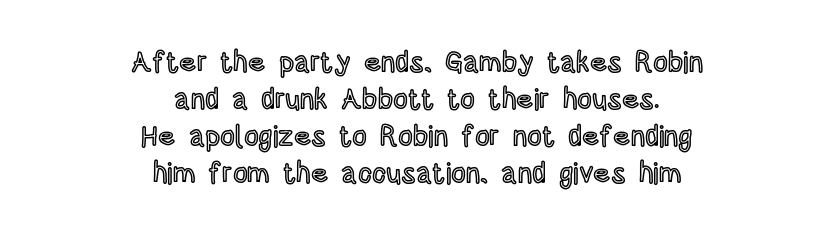
Casual observation: everything's sitting right in the middle. Is this a fixed-width face? No — the glyphs have proportional, varying widths. Descenders hang freely into open space. The lettering holds an erect, upright posture throughout. These lines sit exactly where default settings would place them.
